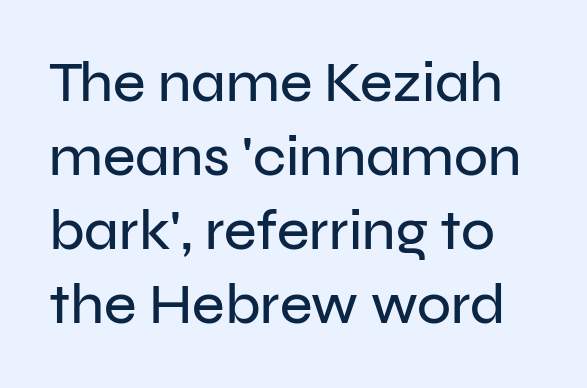
Character widths vary here, with narrow letters taking less room than wide ones. The space directly below the letters is spotless. Italic? Not at all — the glyphs are vertical. The glyphs in this specimen are sans serif. Characters follow at the spacing the type designer built in. In terms of leading, this rendering sits right in the middle.
